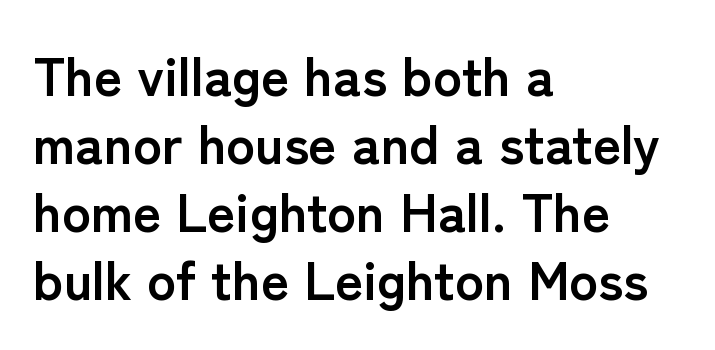
Nope, not italic — everything's standing straight. The passage shown is not underscored anywhere. Reading down the column, the eye jumps a familiar distance to each next line. The paragraph shown leans on its left margin. Does the weight exceed regular? Yes, all the way to bold. The rendering uses natural spacing where letterforms have individual widths.
